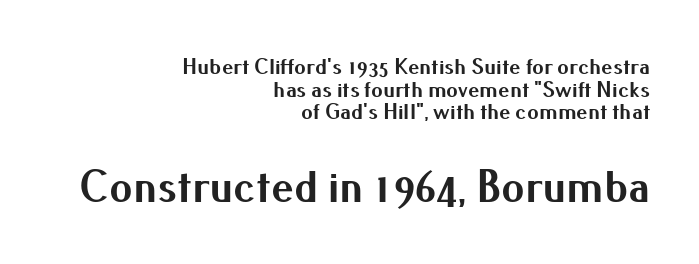
The image shows 46 px bold sans-serif type, upright; set right-aligned, tight line spacing (0.98x), normal letter spacing, not underlined; the second (bottom) block is 2.0x larger; medium stroke contrast and a small x-height.
